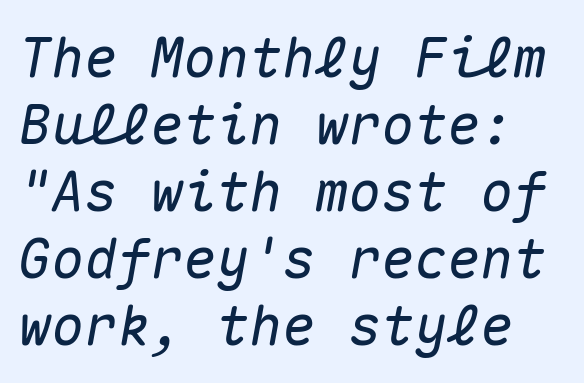
{"italic": "yes", "lean": "right", "slant_degrees": 10, "width": "normal", "stroke_contrast": "medium", "x_height": "medium", "monospaced": "yes", "underline": "no", "line_spacing_ratio": 1.22, "letter_spacing": "normal", "letter_spacing_em": 0.0, "glyph_px": 55}
